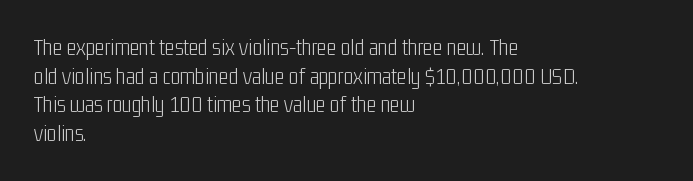
The lines sit at an ordinary, default distance from one another. The text block is weighted toward the left margin, trailing off unevenly rightward. Tracking value appears to be zero — textbook default spacing. Has an underline been added? It has not. Stroke mass is kept to a normal reading level or below.
